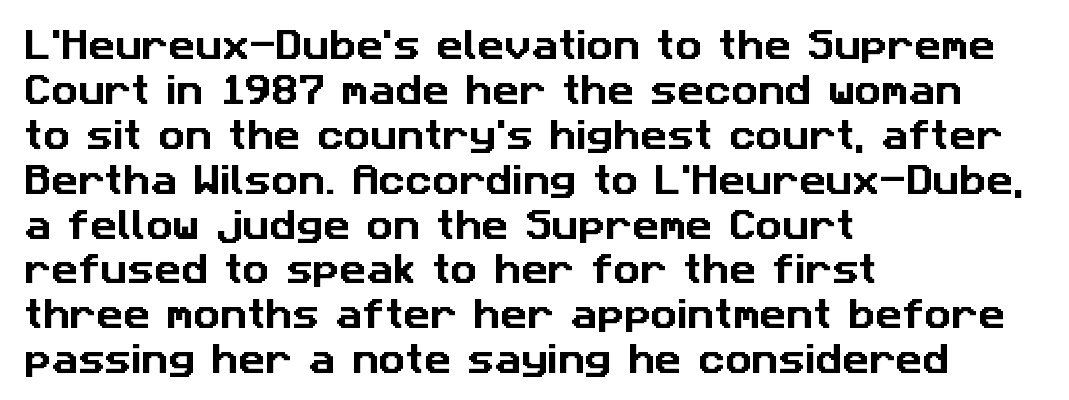
{"serif": "no", "width": "normal", "stroke_contrast": "low", "x_height": "medium", "monospaced": "no", "underline": "no", "align": "left", "line_spacing": "normal", "line_spacing_ratio": 1.36, "letter_spacing": "normal", "letter_spacing_em": 0.0, "glyph_px": 33}
